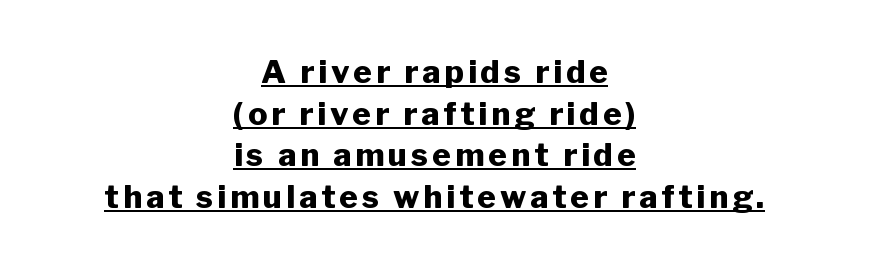
{"serif": "no", "italic": "no", "bold": "yes", "weight": "heavy", "width": "normal", "stroke_contrast": "low", "x_height": "medium", "monospaced": "no", "underline": "yes", "align": "center", "line_spacing": "normal", "line_spacing_ratio": 1.3, "glyph_px": 32}
